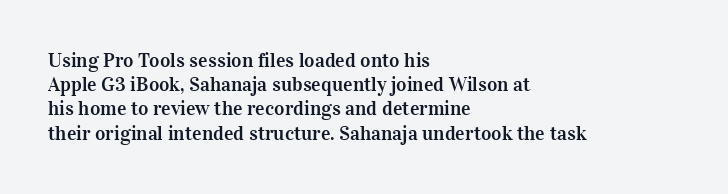
If you drew a line through each stem, it would be perfectly vertical. The line texture is even and compact thanks to regular tracking. Which margin do the lines hug? The left one — the right edge is uneven. Letters rest on an invisible, unmarked baseline.
